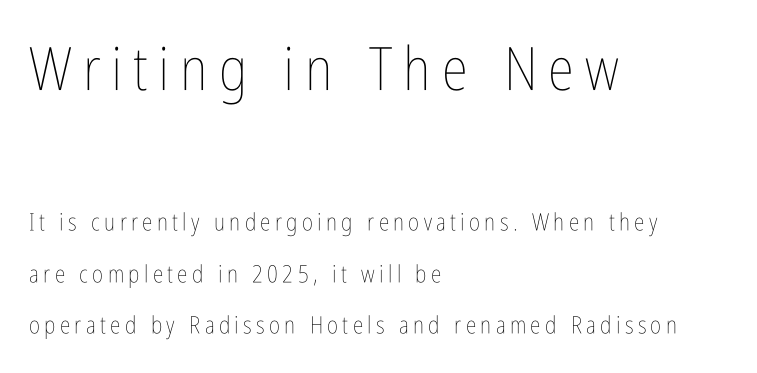
Q: Is the text bold? A: No.
Q: Is the text italic (slanted)? A: No, it is upright.
Q: Is the text underlined? A: No.
Q: How is the paragraph aligned? A: Left-aligned.
Q: Is the spacing between lines tight, normal or loose? A: Loose.
Q: Which block of text is set in a larger size, the first (top) or the second (bottom)? A: The first (top) one.
Q: Width (condensed, normal, or wide)? A: Condensed.
Q: Stroke contrast? A: Low.
Q: x-height? A: Medium.
Q: Monospaced? A: No.
